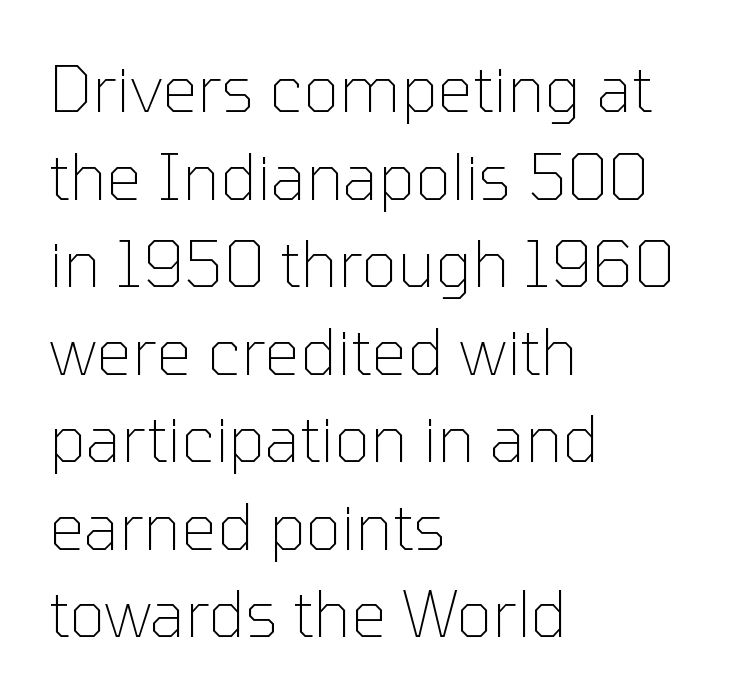
{"serif": "no", "italic": "no", "bold": "no", "weight": "thin", "width": "normal", "stroke_contrast": "low", "x_height": "medium", "monospaced": "no", "underline": "no", "align": "left", "line_spacing": "normal", "line_spacing_ratio": 1.39, "letter_spacing": "normal", "letter_spacing_em": 0.0, "glyph_px": 63}
